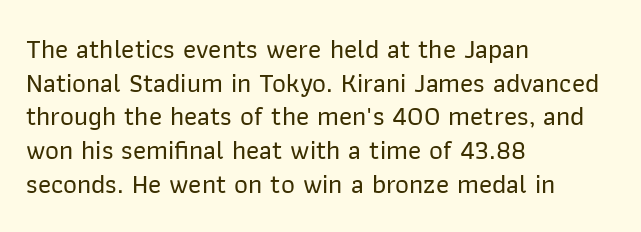
This is the regular roman posture of the typeface. Does extra space separate the letters? No, they use regular spacing. One-word summary of the alignment: left. How would I describe the line gaps? Plain and ordinary.
